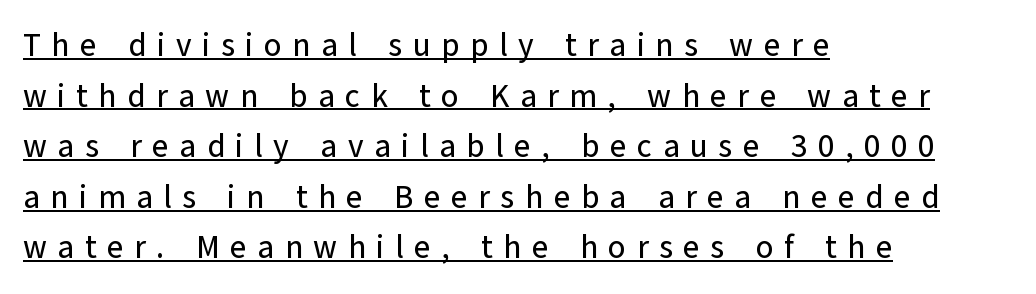
The lettering stays uniformly vertical, giving the passage a roman look. The type is letterspaced generously, with wide tracking. The compositor pushed each line to the left boundary. Leading matches the norm, producing a regular column. Think of a printed novel: that variable character pitch is what you see here.
